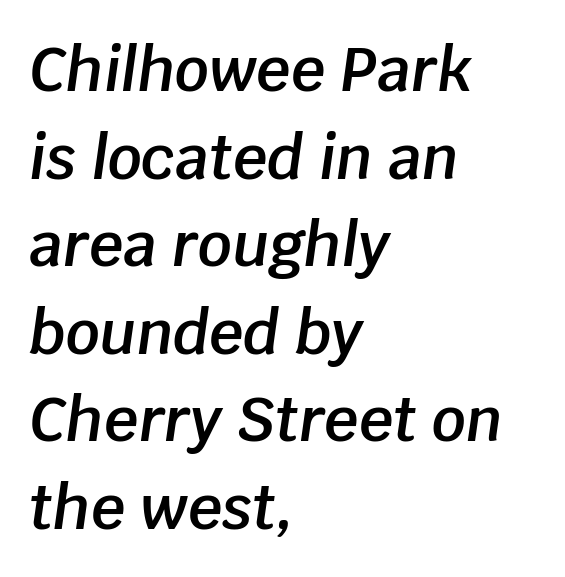
The image shows 60 px semibold type, italic (leaning right); set left-aligned, normal line spacing (1.46x), normal letter spacing, not underlined; low stroke contrast and a large x-height.
